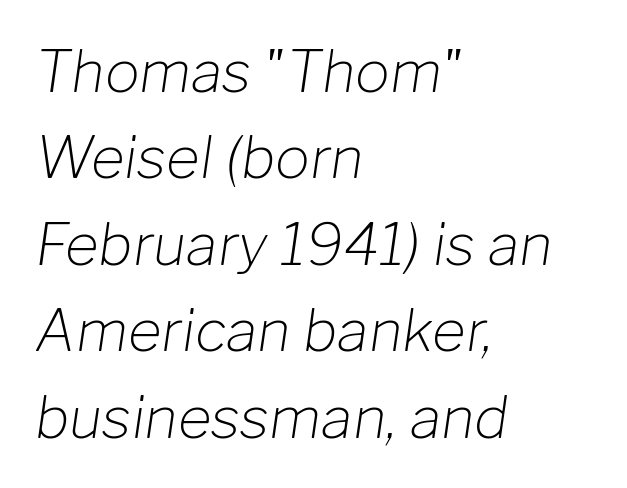
Q: Is the text bold? A: No.
Q: Is the text italic (slanted)? A: Yes, it leans right by about 8 degrees.
Q: Is the text underlined? A: No.
Q: How is the paragraph aligned? A: Left-aligned.
Q: Is the spacing between letters normal or unusually wide? A: Normal.
Q: Is the spacing between lines tight, normal or loose? A: Normal.
Q: Width (condensed, normal, or wide)? A: Normal.
Q: Stroke contrast? A: Low.
Q: x-height? A: Medium.
Q: Monospaced? A: No.
